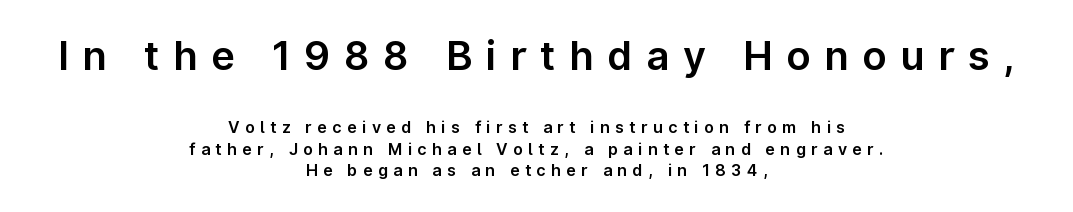
Quick note: interline space is typical. Underline: absent. Size hierarchy here favors the leading block over the trailing one. You could not count columns in this text — the font is proportionally spaced.
